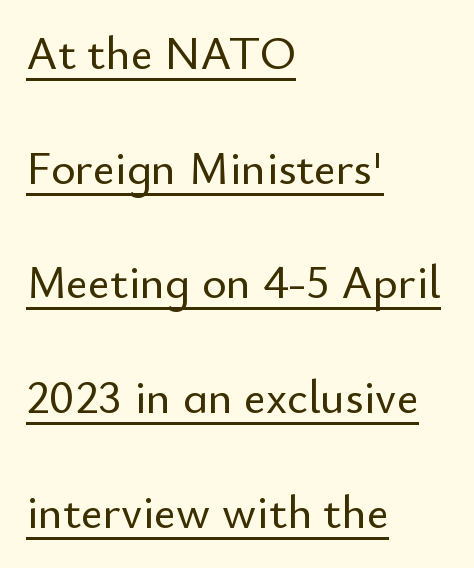
Q: Is the text italic (slanted)? A: No, it is upright.
Q: Is the typeface a serif or a sans-serif typeface? A: Sans-serif.
Q: Is the text underlined? A: Yes.
Q: How is the paragraph aligned? A: Left-aligned.
Q: Is the spacing between letters normal or unusually wide? A: Normal.
Q: Is the spacing between lines tight, normal or loose? A: Loose.
Q: Width (condensed, normal, or wide)? A: Normal.
Q: Stroke contrast? A: Low.
Q: x-height? A: Small.
Q: Monospaced? A: No.
